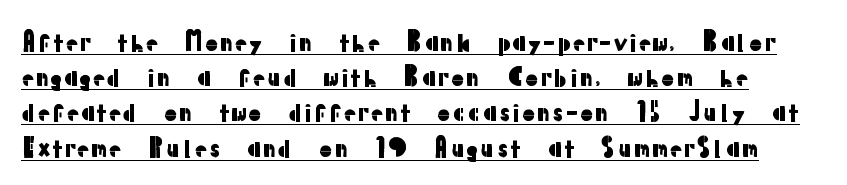
The image shows 25 px text type, upright; set normal line spacing (1.41x), normal letter spacing, underlined.
